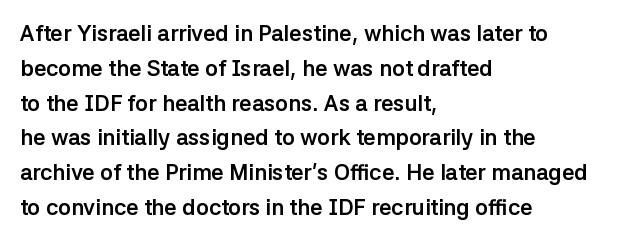
Q: Is the text bold? A: Yes.
Q: Is the text italic (slanted)? A: No, it is upright.
Q: Is the text underlined? A: No.
Q: How is the paragraph aligned? A: Left-aligned.
Q: Is the spacing between letters normal or unusually wide? A: Normal.
Q: Is the spacing between lines tight, normal or loose? A: Normal.
